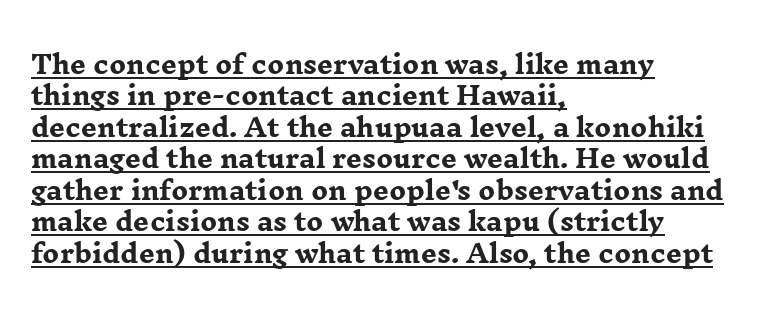
Q: Is the text bold? A: Yes.
Q: Is the text italic (slanted)? A: No, it is upright.
Q: Is the text underlined? A: Yes.
Q: How is the paragraph aligned? A: Left-aligned.
Q: Is the spacing between letters normal or unusually wide? A: Normal.
Q: Is the spacing between lines tight, normal or loose? A: Normal.
